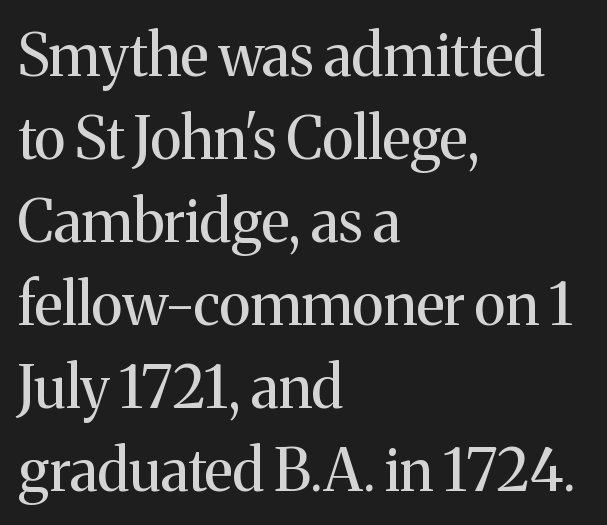
Q: Is the text bold? A: No.
Q: Is the text italic (slanted)? A: No, it is upright.
Q: Is the typeface a serif or a sans-serif typeface? A: Serif.
Q: Is the text underlined? A: No.
Q: How is the paragraph aligned? A: Left-aligned.
Q: Is the spacing between letters normal or unusually wide? A: Normal.
Q: Is the spacing between lines tight, normal or loose? A: Normal.
Q: Width (condensed, normal, or wide)? A: Normal.
Q: Stroke contrast? A: Medium.
Q: x-height? A: Medium.
Q: Monospaced? A: No.
